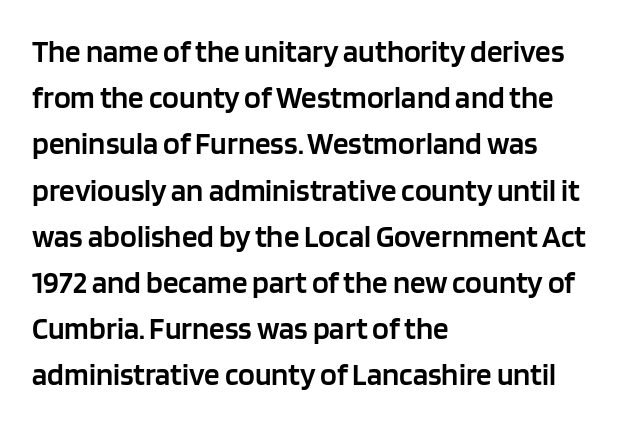
The image shows 31 px semibold sans-serif type, upright; set left-aligned, normal line spacing (1.49x), normal letter spacing, not underlined; low stroke contrast and a large x-height.
